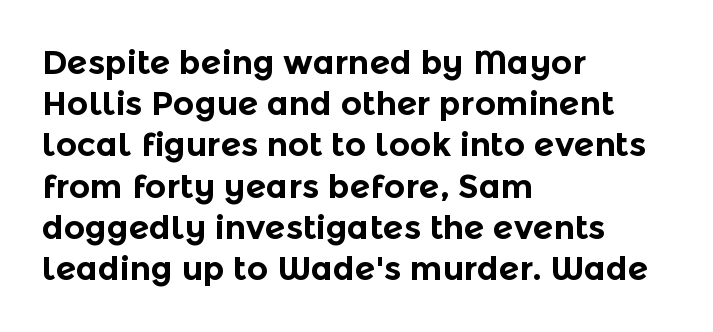
A classic flush-left, rag-right setting is used for this passage. Glyph-to-glyph distance matches everyday printed text. Plain, unruled lines of type. This sample has the flowing, uneven cadence of proportional lettering. Look at the bottom of the vertical strokes: they stop flat, with no serifs. Notice how thick the strokes are: this is what a full bold looks like.
